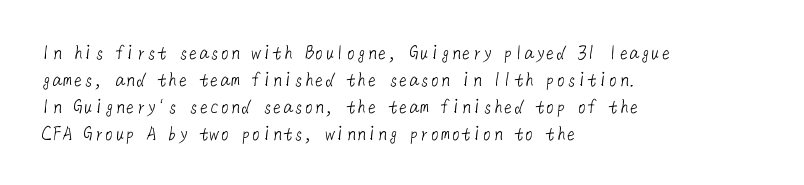
Letters have the restrained weight of plain body copy at most. The letters sit at their default tracking, neither squeezed nor spread. One-word summary of the alignment: left. Descenders hang freely into open space.
